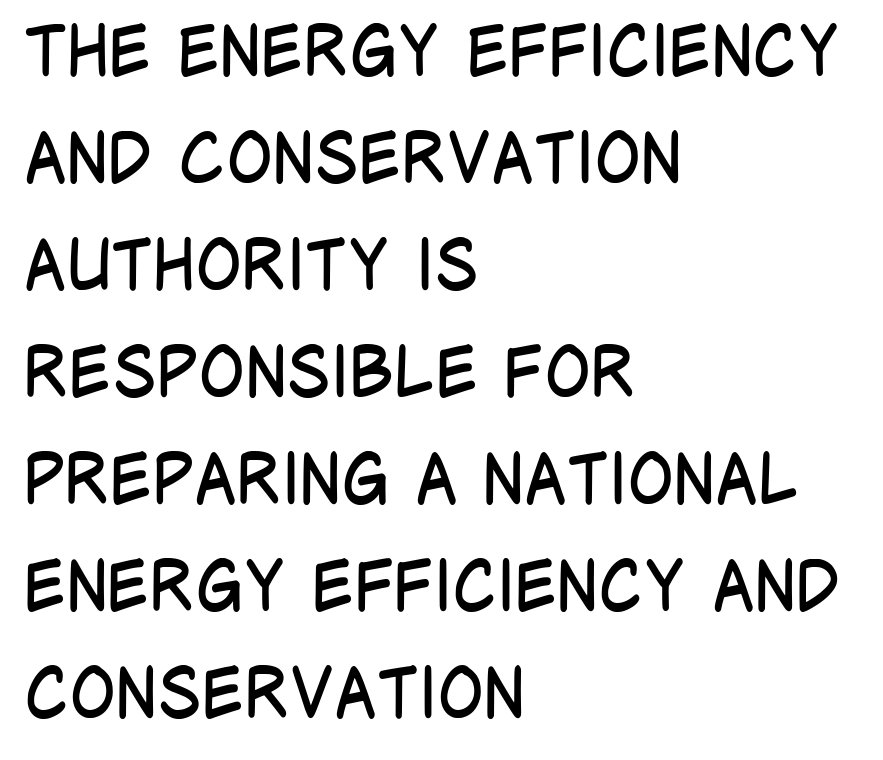
Anything drawn beneath the words? Only blank space. In CSS terms this would be text-align: left. A roman cut, with each character standing at attention. The cut favours lightness, reaching ordinary text weight at its darkest.
